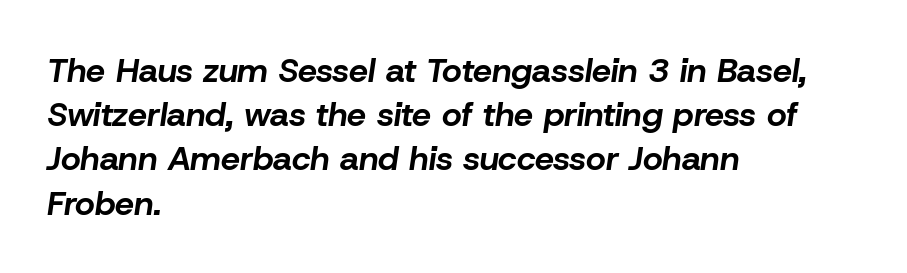
The image shows 34 px bold type, italic (leaning right); set left-aligned, normal line spacing (1.3x), normal letter spacing, not underlined; low stroke contrast and a medium x-height.
